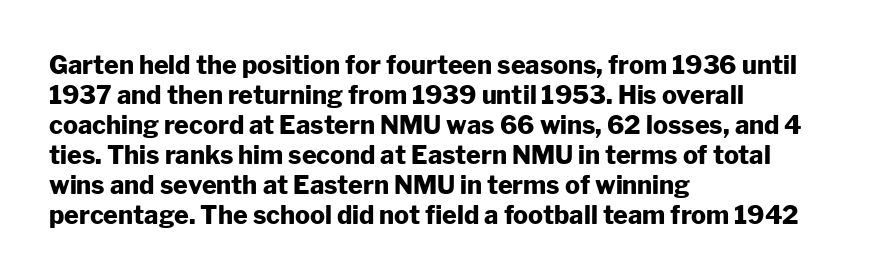
Q: Is the text bold? A: Yes.
Q: Is the text italic (slanted)? A: No, it is upright.
Q: Is the text underlined? A: No.
Q: How is the paragraph aligned? A: Left-aligned.
Q: Is the spacing between letters normal or unusually wide? A: Normal.
